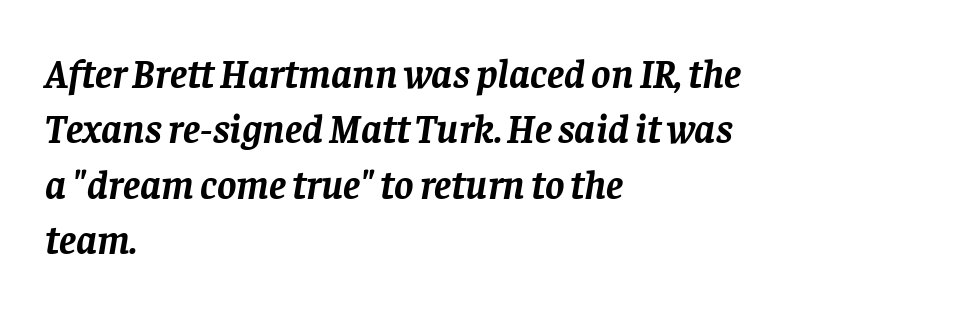
Q: Is the text bold? A: Yes.
Q: Is the text italic (slanted)? A: Yes, it leans right by about 8 degrees.
Q: Is the typeface a serif or a sans-serif typeface? A: Serif.
Q: Is the text underlined? A: No.
Q: How is the paragraph aligned? A: Left-aligned.
Q: Is the spacing between letters normal or unusually wide? A: Normal.
Q: Is the spacing between lines tight, normal or loose? A: Normal.
Q: Width (condensed, normal, or wide)? A: Normal.
Q: Stroke contrast? A: Low.
Q: x-height? A: Large.
Q: Monospaced? A: No.
